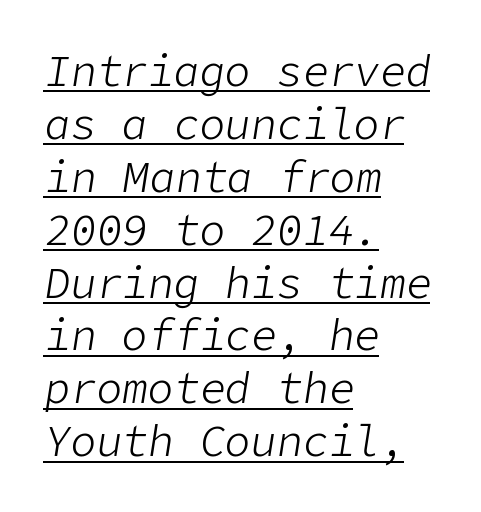
Q: Is the text bold? A: No.
Q: Is the text italic (slanted)? A: Yes, it leans right by about 9 degrees.
Q: Is the text underlined? A: Yes.
Q: How is the paragraph aligned? A: Left-aligned.
Q: Is the spacing between letters normal or unusually wide? A: Normal.
Q: Width (condensed, normal, or wide)? A: Normal.
Q: Stroke contrast? A: Low.
Q: x-height? A: Medium.
